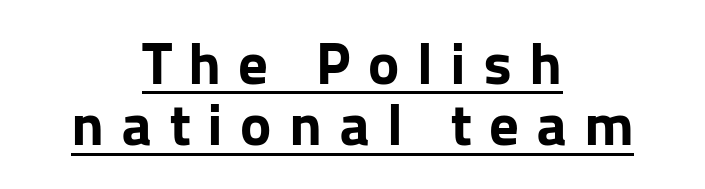
{"serif": "no", "italic": "no", "bold": "yes", "weight": "bold", "width": "normal", "stroke_contrast": "low", "x_height": "medium", "monospaced": "no", "underline": "yes", "align": "center", "line_spacing": "tight", "line_spacing_ratio": 1.04, "letter_spacing": "wide", "letter_spacing_em": 0.29, "glyph_px": 59}
